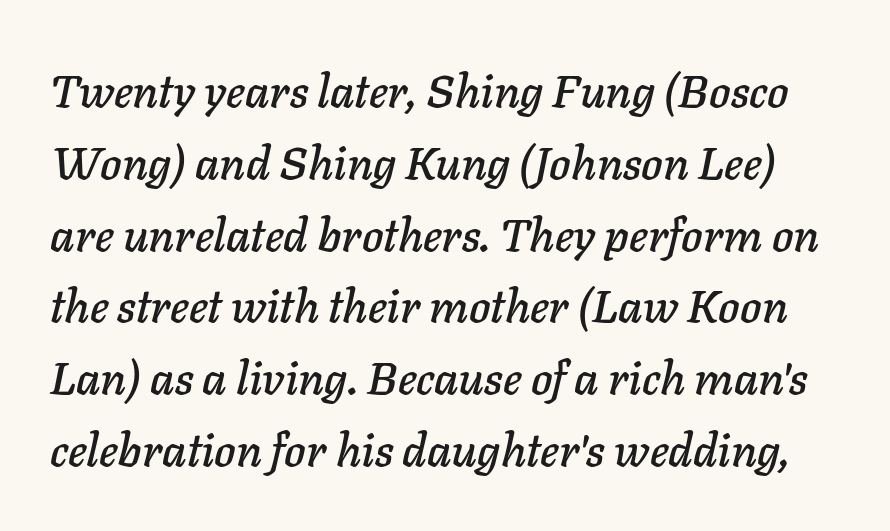
When letters slant like this, we call the style italic. Check the space under the baseline: it is left empty. You could not count columns in this text — the font is proportionally spaced. There is no visible air inserted between adjacent glyphs. Leading matches the norm, producing a regular column.
